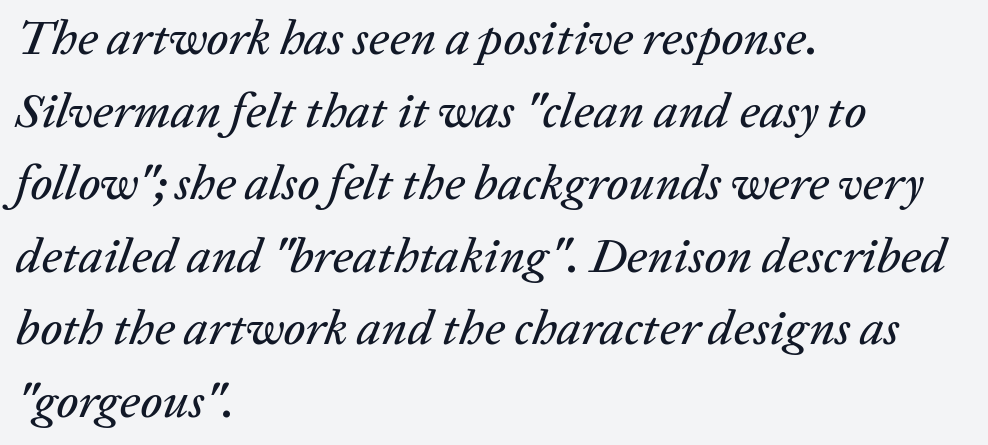
Q: Is the text italic (slanted)? A: Yes, it leans right by about 20 degrees.
Q: Is the text underlined? A: No.
Q: How is the paragraph aligned? A: Left-aligned.
Q: Is the spacing between letters normal or unusually wide? A: Normal.
Q: Is the spacing between lines tight, normal or loose? A: Normal.
Q: Width (condensed, normal, or wide)? A: Normal.
Q: Stroke contrast? A: Low.
Q: x-height? A: Medium.
Q: Monospaced? A: No.
